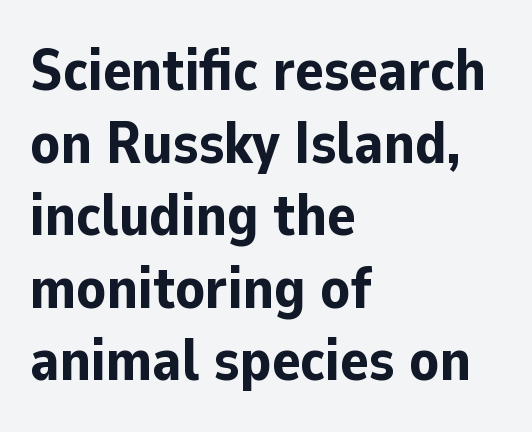
The image shows 59 px bold sans-serif type, upright; set left-aligned, line spacing 1.23x, normal letter spacing, not underlined; low stroke contrast and a medium x-height.
